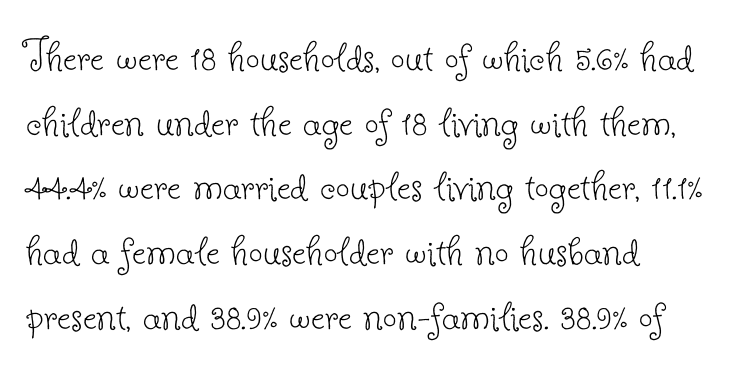
The image shows 49 px thin serif type, upright; set left-aligned, normal line spacing (1.32x), normal letter spacing, not underlined; low stroke contrast and a small x-height.
